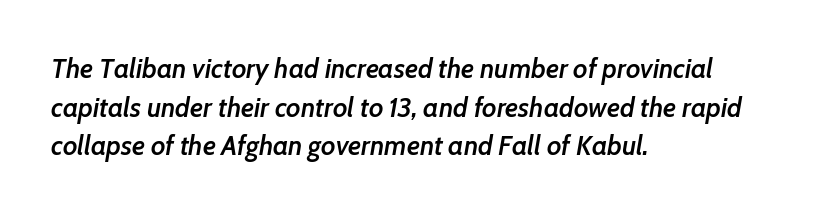
Q: Is the text bold? A: Semi-bold.
Q: Is the text italic (slanted)? A: Yes, it leans right by about 7 degrees.
Q: Is the text underlined? A: No.
Q: How is the paragraph aligned? A: Left-aligned.
Q: Is the spacing between letters normal or unusually wide? A: Normal.
Q: Is the spacing between lines tight, normal or loose? A: Normal.
